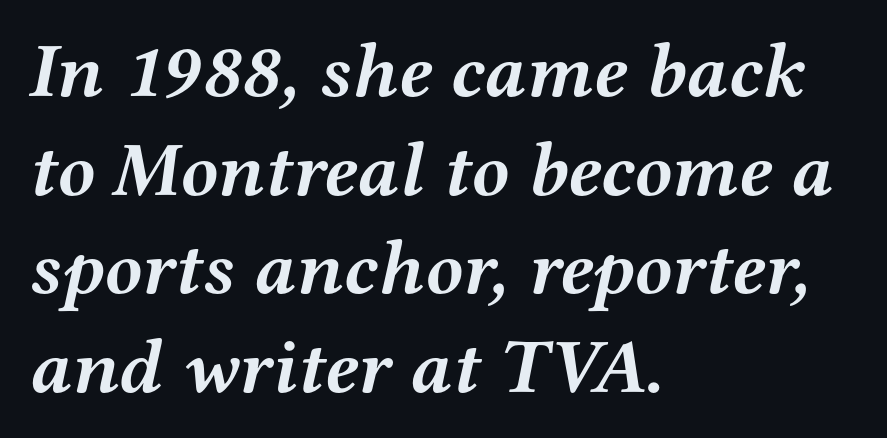
Q: Is the text bold? A: Yes.
Q: Is the text italic (slanted)? A: Yes, it leans right by about 12 degrees.
Q: Is the typeface a serif or a sans-serif typeface? A: Serif.
Q: Is the text underlined? A: No.
Q: How is the paragraph aligned? A: Left-aligned.
Q: Is the spacing between letters normal or unusually wide? A: Normal.
Q: Is the spacing between lines tight, normal or loose? A: Normal.
Q: Width (condensed, normal, or wide)? A: Wide.
Q: Stroke contrast? A: Medium.
Q: x-height? A: Medium.
Q: Monospaced? A: No.
